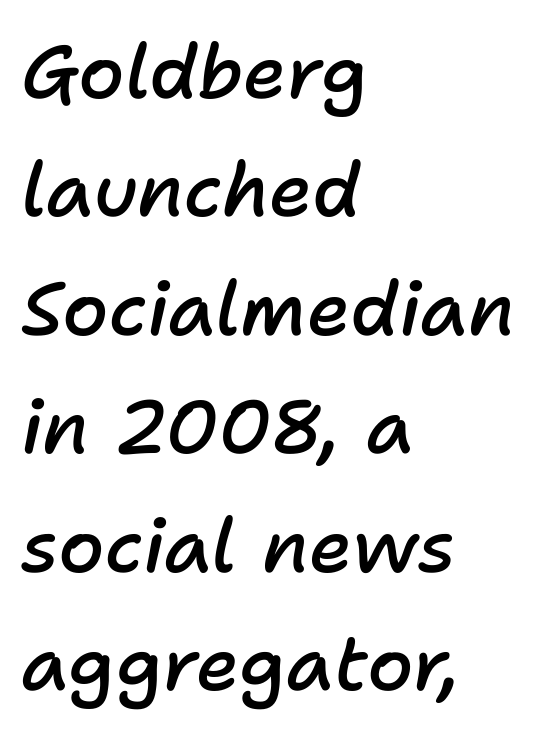
Q: Is the text bold? A: Semi-bold.
Q: Is the text italic (slanted)? A: Yes, it leans right by about 11 degrees.
Q: Is the text underlined? A: No.
Q: How is the paragraph aligned? A: Left-aligned.
Q: Is the spacing between letters normal or unusually wide? A: Normal.
Q: Is the spacing between lines tight, normal or loose? A: Normal.
Q: Width (condensed, normal, or wide)? A: Normal.
Q: Stroke contrast? A: Low.
Q: x-height? A: Medium.
Q: Monospaced? A: No.
